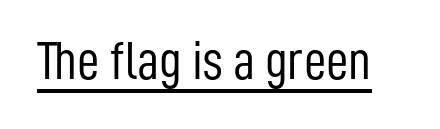
{"serif": "no", "italic": "no", "bold": "no", "weight": "light", "width": "condensed", "stroke_contrast": "low", "x_height": "medium", "monospaced": "no", "underline": "yes", "letter_spacing": "normal", "letter_spacing_em": 0.0, "glyph_px": 55}
